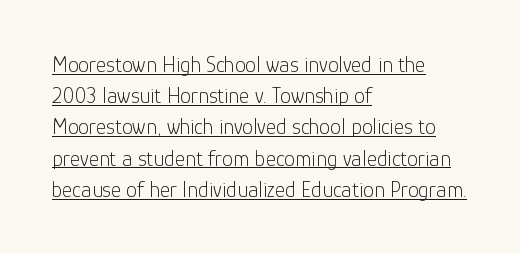
Q: Is the text bold? A: No.
Q: Is the text italic (slanted)? A: No, it is upright.
Q: Is the text underlined? A: Yes.
Q: How is the paragraph aligned? A: Left-aligned.
Q: Is the spacing between letters normal or unusually wide? A: Normal.
Q: Is the spacing between lines tight, normal or loose? A: Normal.
